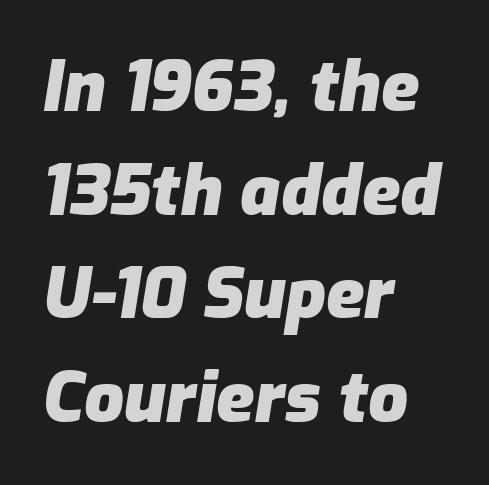
Q: Is the text bold? A: Yes.
Q: Is the text italic (slanted)? A: Yes, it leans right by about 9 degrees.
Q: Is the text underlined? A: No.
Q: How is the paragraph aligned? A: Left-aligned.
Q: Is the spacing between letters normal or unusually wide? A: Normal.
Q: Is the spacing between lines tight, normal or loose? A: Normal.
Q: Width (condensed, normal, or wide)? A: Normal.
Q: Stroke contrast? A: Low.
Q: x-height? A: Medium.
Q: Monospaced? A: No.
